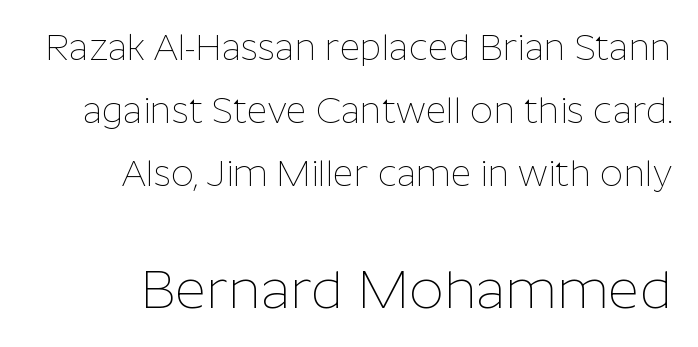
Q: Is the text bold? A: No.
Q: Is the text italic (slanted)? A: No, it is upright.
Q: Is the typeface a serif or a sans-serif typeface? A: Sans-serif.
Q: Is the text underlined? A: No.
Q: Is the spacing between letters normal or unusually wide? A: Normal.
Q: Which block of text is set in a larger size, the first (top) or the second (bottom)? A: The second (bottom) one.
Q: Width (condensed, normal, or wide)? A: Normal.
Q: Stroke contrast? A: Low.
Q: x-height? A: Medium.
Q: Monospaced? A: No.
